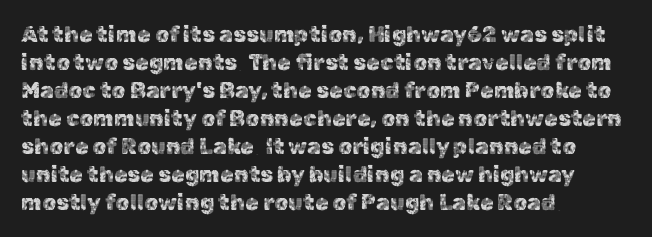
{"italic": "no", "underline": "no", "align": "left", "line_spacing": "normal", "line_spacing_ratio": 1.27, "letter_spacing": "normal", "letter_spacing_em": 0.0, "glyph_px": 22}
